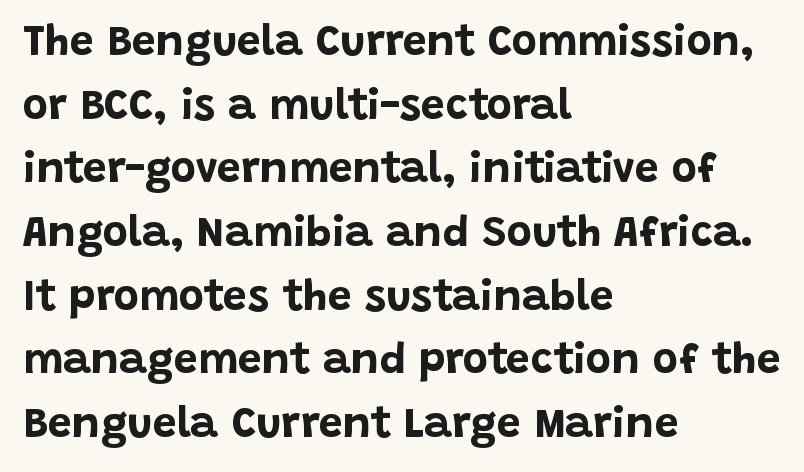
Q: Is the text bold? A: Yes.
Q: Is the text italic (slanted)? A: No, it is upright.
Q: Is the typeface a serif or a sans-serif typeface? A: Sans-serif.
Q: Is the text underlined? A: No.
Q: How is the paragraph aligned? A: Left-aligned.
Q: Is the spacing between letters normal or unusually wide? A: Normal.
Q: Is the spacing between lines tight, normal or loose? A: Normal.
Q: Width (condensed, normal, or wide)? A: Normal.
Q: Stroke contrast? A: Low.
Q: x-height? A: Large.
Q: Monospaced? A: No.
